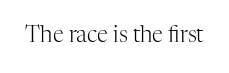
{"italic": "no", "bold": "no", "underline": "no", "letter_spacing": "normal", "letter_spacing_em": 0.0, "glyph_px": 22}
